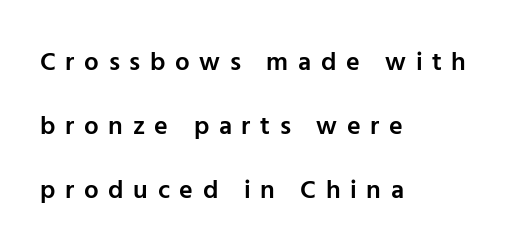
The image shows 26 px text type, upright; set left-aligned, loose line spacing (2.46x), unusually wide letter spacing (+0.37 em), not underlined.
